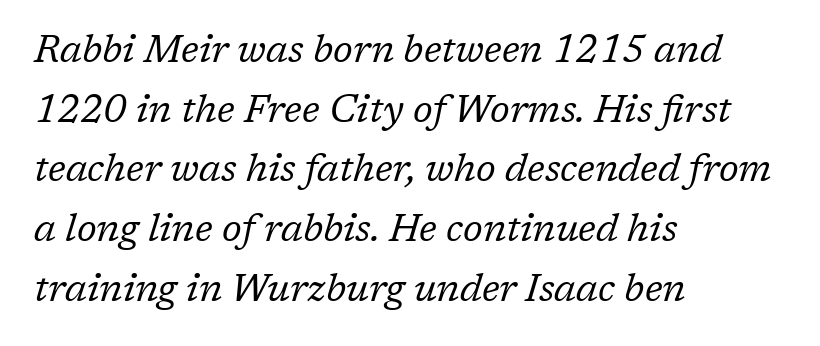
The image shows 38 px regular-weight serif type, italic (leaning right); set left-aligned, normal line spacing (1.57x), normal letter spacing, not underlined; low stroke contrast and a medium x-height.
